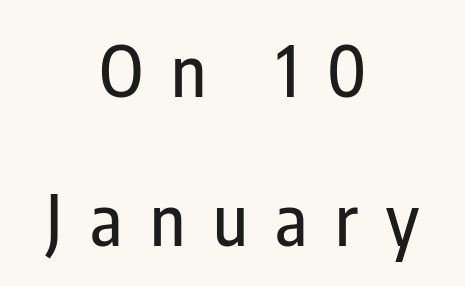
{"serif": "no", "italic": "no", "width": "condensed", "stroke_contrast": "low", "x_height": "medium", "monospaced": "no", "underline": "no", "align": "center", "line_spacing": "loose", "line_spacing_ratio": 2.1, "letter_spacing": "wide", "letter_spacing_em": 0.39, "glyph_px": 71}
